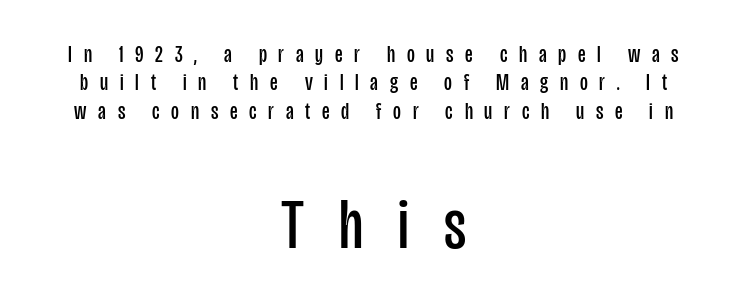
The image shows 71 px regular-weight, condensed sans-serif type, upright; set centered, line spacing 1.18x, unusually wide letter spacing (+0.49 em), not underlined; the second (bottom) block is 2.96x larger; low stroke contrast and a large x-height.
